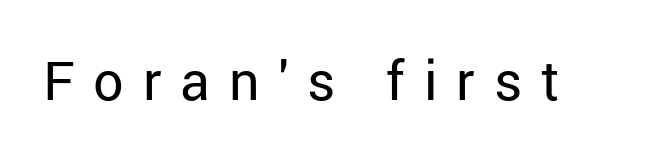
Q: Is the text bold? A: No.
Q: Is the text italic (slanted)? A: No, it is upright.
Q: Is the typeface a serif or a sans-serif typeface? A: Sans-serif.
Q: Is the text underlined? A: No.
Q: Is the spacing between letters normal or unusually wide? A: Unusually wide.
Q: Width (condensed, normal, or wide)? A: Normal.
Q: Stroke contrast? A: Low.
Q: x-height? A: Medium.
Q: Monospaced? A: No.
